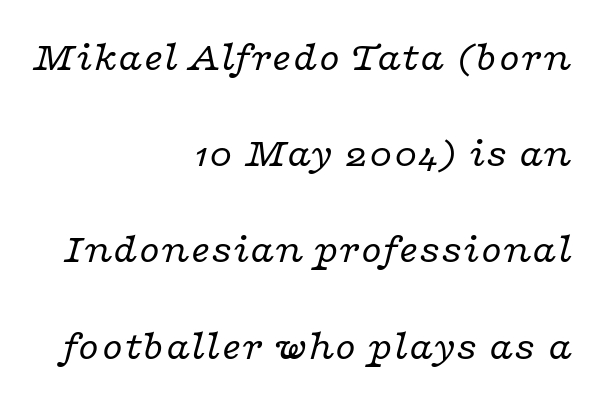
The image shows 42 px regular-weight, wide serif type, italic (leaning right); set right-aligned, loose line spacing (2.29x), normal letter spacing, not underlined; low stroke contrast and a medium x-height.
